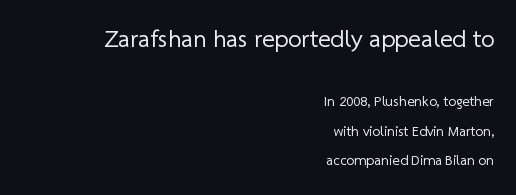
The emphasis by scale lands on block number one, above. In CSS terms this would be text-align: right. Any mark beneath the type? The region is blank. No extra ink here — the face is not bold. What's the leading like? Stretched, with rows far apart.
